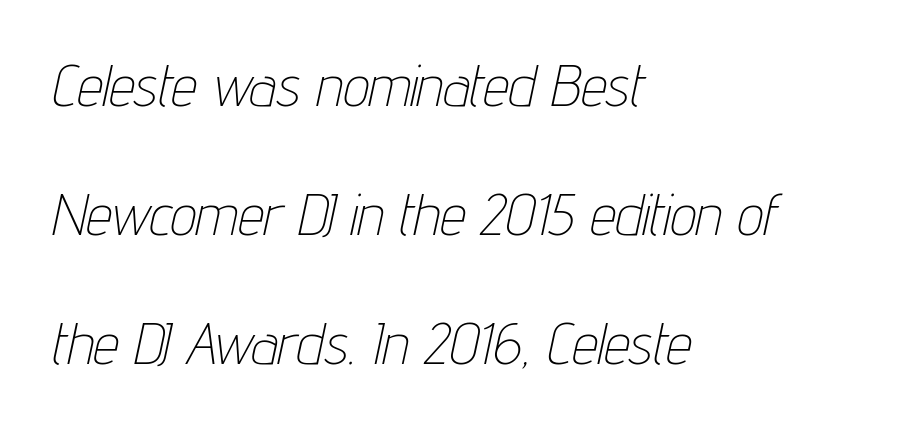
Q: Is the text bold? A: No.
Q: Is the text italic (slanted)? A: Yes, it leans right by about 12 degrees.
Q: Is the text underlined? A: No.
Q: How is the paragraph aligned? A: Left-aligned.
Q: Is the spacing between letters normal or unusually wide? A: Normal.
Q: Is the spacing between lines tight, normal or loose? A: Loose.
Q: Width (condensed, normal, or wide)? A: Condensed.
Q: Stroke contrast? A: Low.
Q: x-height? A: Medium.
Q: Monospaced? A: No.
